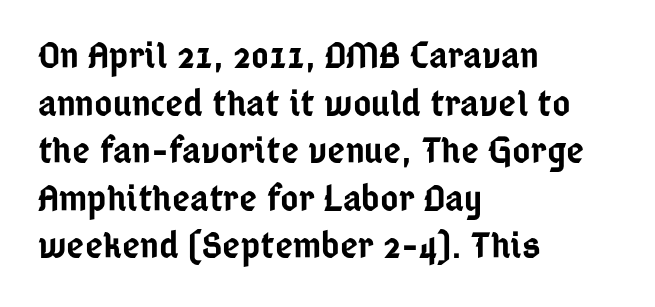
The image shows 39 px semibold, condensed sans-serif type, upright; set left-aligned, line spacing 1.22x, normal letter spacing, not underlined; low stroke contrast and a medium x-height.
